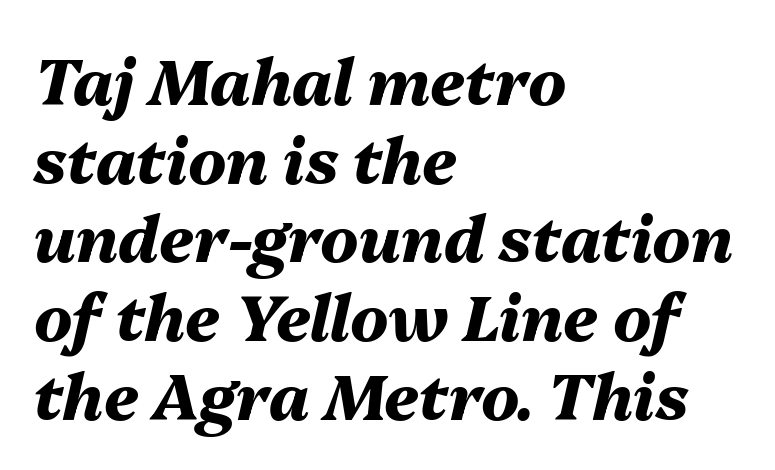
The image shows 63 px heavy type, italic (leaning right); set left-aligned, normal line spacing (1.25x), normal letter spacing, not underlined; medium stroke contrast and a medium x-height.
